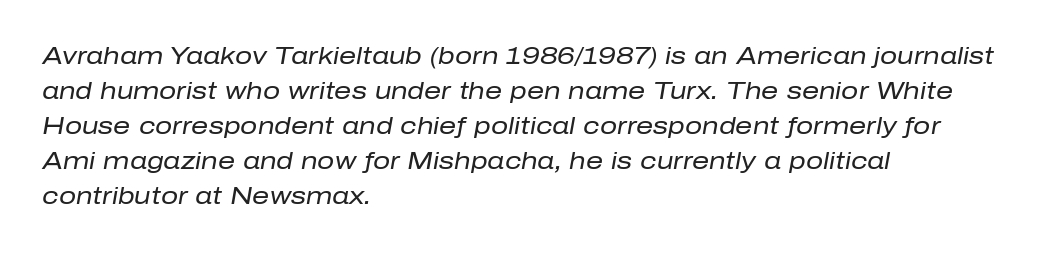
Q: Is the text bold? A: No.
Q: Is the text italic (slanted)? A: Yes, it leans right by about 10 degrees.
Q: Is the text underlined? A: No.
Q: How is the paragraph aligned? A: Left-aligned.
Q: Is the spacing between letters normal or unusually wide? A: Normal.
Q: Is the spacing between lines tight, normal or loose? A: Normal.
